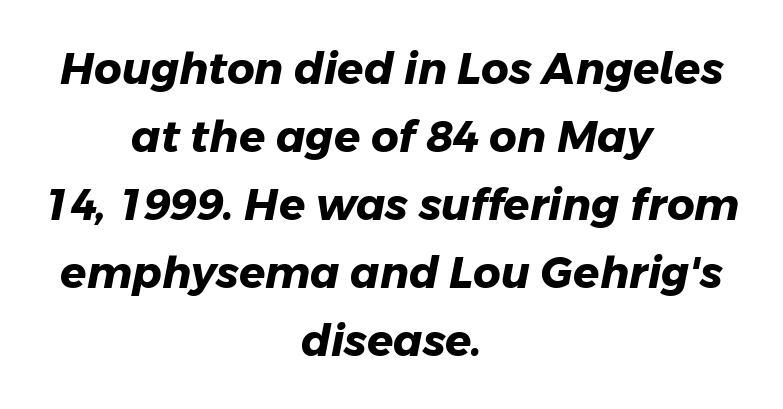
The image shows 43 px heavy sans-serif type; set centered, normal line spacing (1.58x), normal letter spacing, not underlined; low stroke contrast and a medium x-height.
